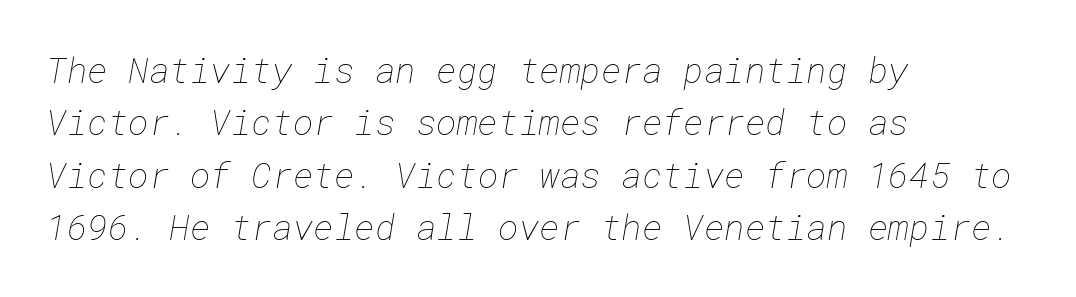
Q: Is the text bold? A: No.
Q: Is the text underlined? A: No.
Q: How is the paragraph aligned? A: Left-aligned.
Q: Is the spacing between letters normal or unusually wide? A: Normal.
Q: Is the spacing between lines tight, normal or loose? A: Normal.
Q: Width (condensed, normal, or wide)? A: Normal.
Q: Stroke contrast? A: Low.
Q: x-height? A: Medium.
